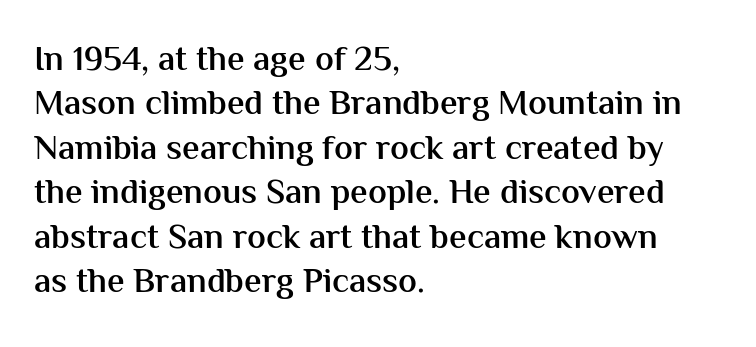
{"serif": "no", "italic": "no", "bold": "semi", "weight": "semibold", "width": "normal", "stroke_contrast": "medium", "x_height": "medium", "monospaced": "no", "underline": "no", "align": "left", "line_spacing": "normal", "line_spacing_ratio": 1.27, "letter_spacing": "normal", "letter_spacing_em": 0.0, "glyph_px": 35}
